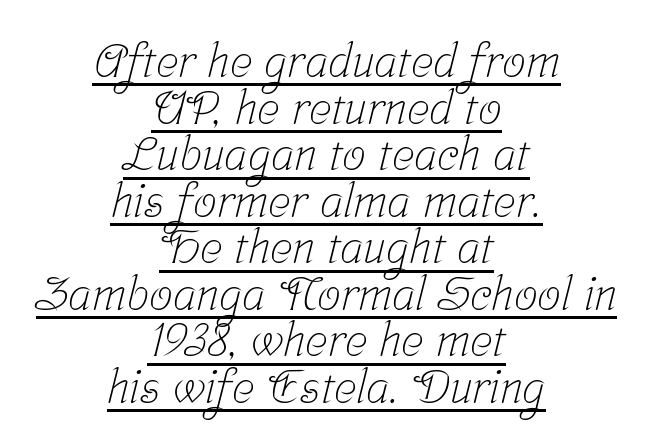
Vertical spacing — tight. In designer terms, the underline attribute is active on this setting. Is this a sans? No — the strokes have serifs. Nothing unusual about the tracking: characters are spaced as the font intends. Bold? No — there's no thickening of the strokes.
